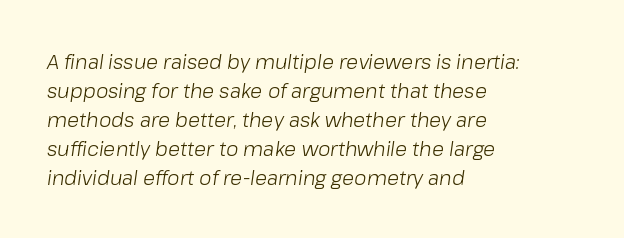
The image shows 20 px text type, italic (leaning right); set left-aligned, normal line spacing (1.45x), normal letter spacing, not underlined.
